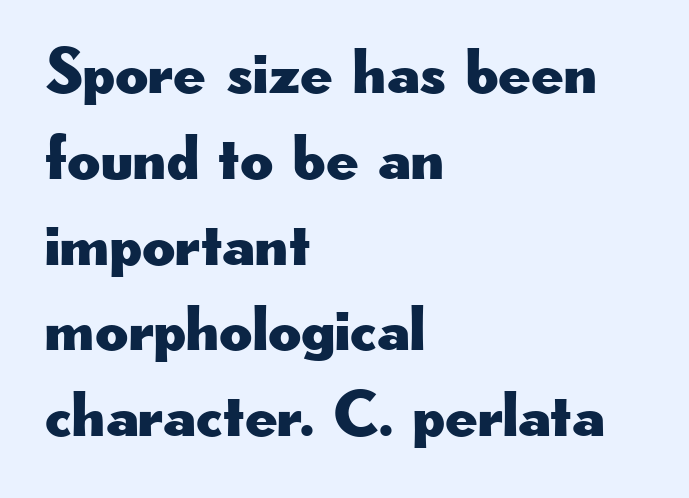
{"serif": "no", "italic": "no", "width": "wide", "stroke_contrast": "low", "x_height": "small", "monospaced": "no", "underline": "no", "align": "left", "line_spacing": "normal", "line_spacing_ratio": 1.34, "letter_spacing": "normal", "letter_spacing_em": 0.0, "glyph_px": 64}
